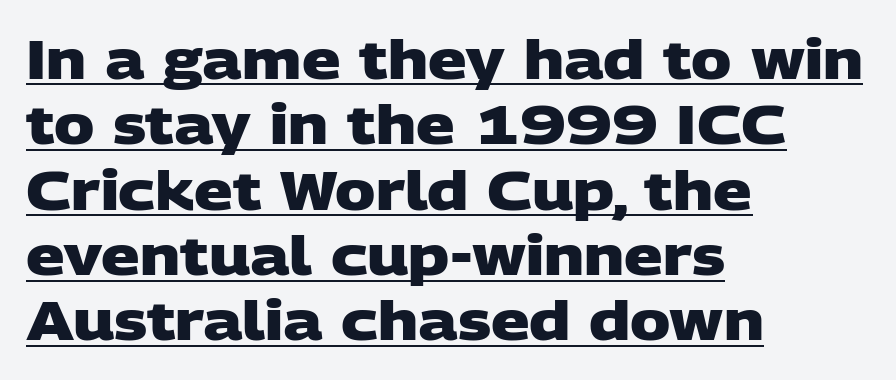
Nobody touched the tracking dial on this one. This rendering features underlined lettering. Grotesque or geometric, the face here clearly has no serifs. These lines are rendered in a variable-pitch font.
